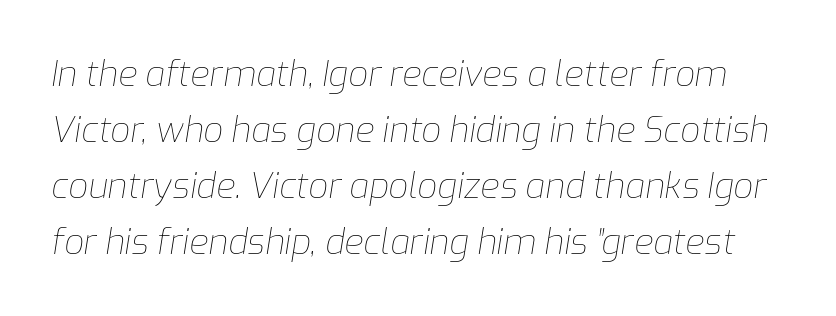
Q: Is the text bold? A: No.
Q: Is the text italic (slanted)? A: Yes, it leans right by about 9 degrees.
Q: Is the text underlined? A: No.
Q: Is the spacing between letters normal or unusually wide? A: Normal.
Q: Is the spacing between lines tight, normal or loose? A: Normal.
Q: Width (condensed, normal, or wide)? A: Normal.
Q: Stroke contrast? A: Low.
Q: x-height? A: Medium.
Q: Monospaced? A: No.
